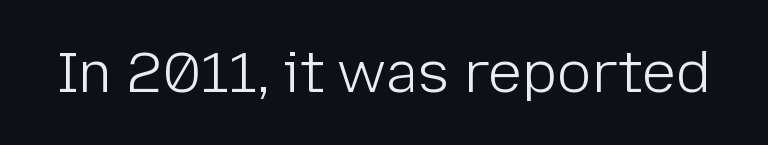
Ascenders rise straight up at ninety degrees. The area under the type is left untouched. Do the characters align in a grid? No, the font is proportional. This sample uses plain, unmodified letter spacing. Classification — sans serif. The passage shown is not bold in any degree.
